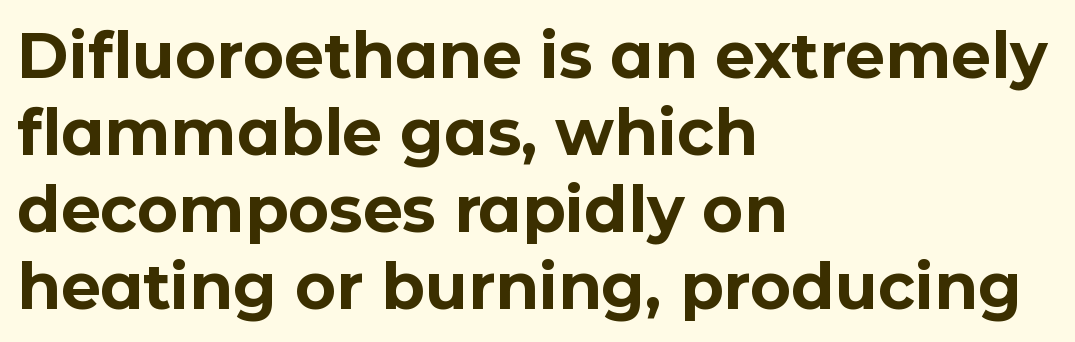
This is sans-serif lettering, the kind often seen on screens and signage. Left-aligned paragraph, ragged on the right. Posture: straight, roman, zero tilt. The letters advance in unequal steps, a hallmark of proportional type. Compared with typical body copy, the letter spacing here is the same. Anything drawn beneath the words? Only blank space.
